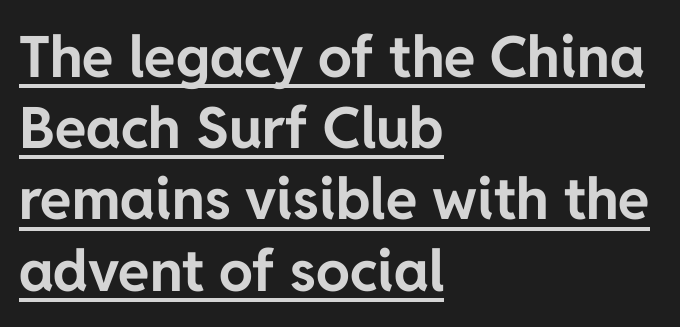
Every stem runs plumb, perpendicular to the baseline. Note the varied advance widths — an 'i' is clearly narrower than an 'm'. Casual observation: everything's shoved over to the left. Tracking here is standard; glyphs follow each other at the usual distance.
